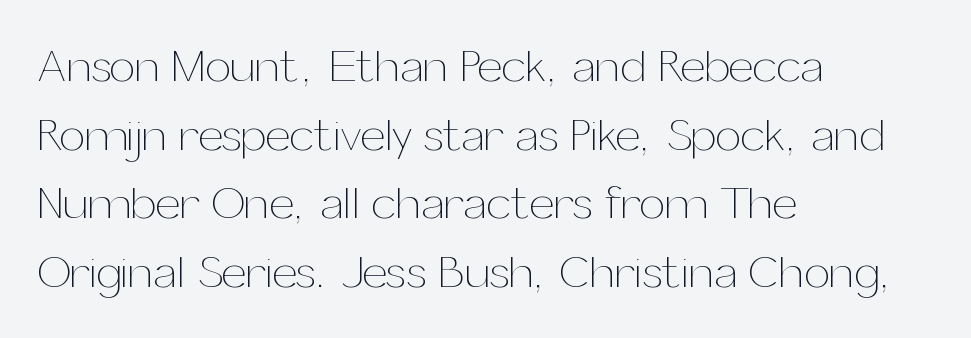
Q: Is the text bold? A: No.
Q: Is the text italic (slanted)? A: No, it is upright.
Q: Is the text underlined? A: No.
Q: How is the paragraph aligned? A: Left-aligned.
Q: Is the spacing between letters normal or unusually wide? A: Normal.
Q: Is the spacing between lines tight, normal or loose? A: Normal.
Q: Width (condensed, normal, or wide)? A: Normal.
Q: Stroke contrast? A: Medium.
Q: x-height? A: Medium.
Q: Monospaced? A: No.
